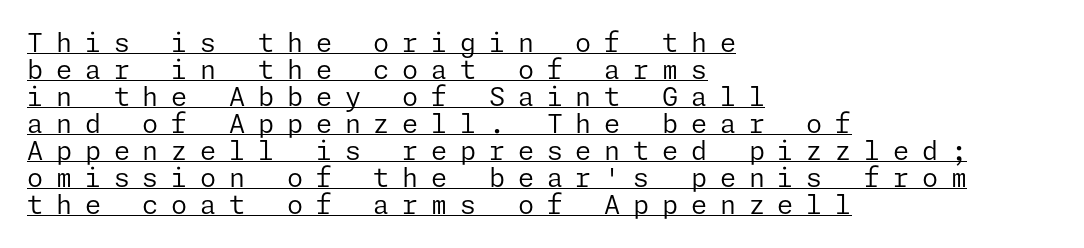
Ink coverage per letter is moderate at most. This sample carries an underscore along the baseline area. Notice how descenders almost collide with the ascenders below — that's tight leading. Does the copy run flush right? No — it runs flush left. Posture: upright roman.
